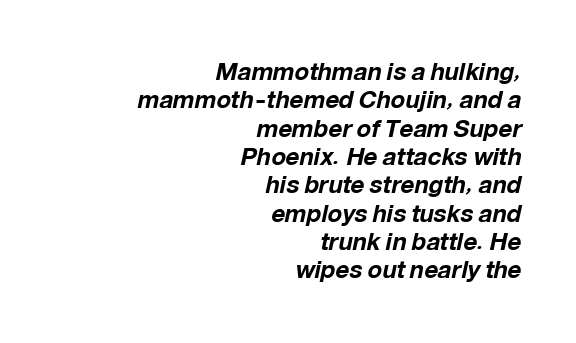
Q: Is the text bold? A: Yes.
Q: Is the text italic (slanted)? A: Yes, it leans right by about 12 degrees.
Q: Is the text underlined? A: No.
Q: How is the paragraph aligned? A: Right-aligned.
Q: Is the spacing between letters normal or unusually wide? A: Normal.
